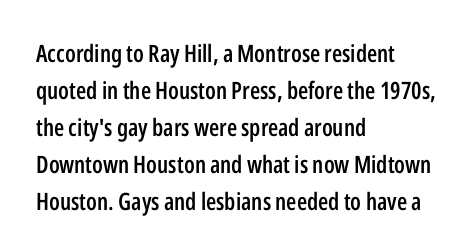
Q: Is the text bold? A: Semi-bold.
Q: Is the text italic (slanted)? A: No, it is upright.
Q: Is the text underlined? A: No.
Q: How is the paragraph aligned? A: Left-aligned.
Q: Is the spacing between letters normal or unusually wide? A: Normal.
Q: Is the spacing between lines tight, normal or loose? A: Normal.
